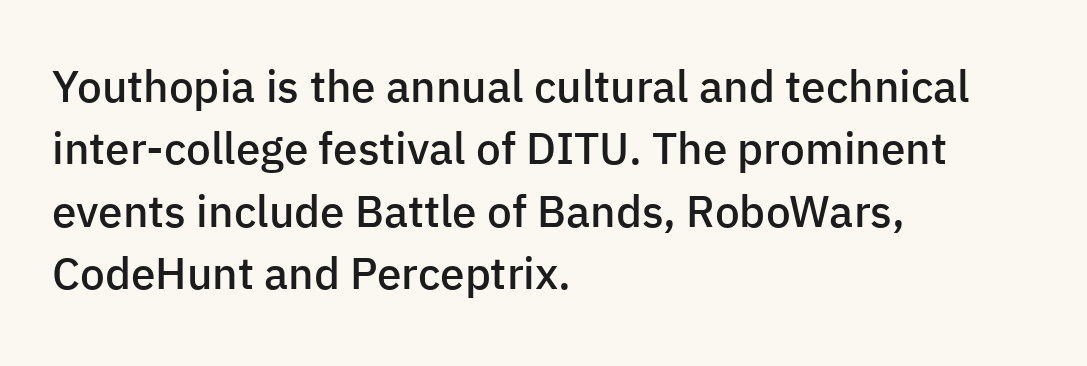
{"serif": "no", "italic": "no", "bold": "semi", "weight": "semibold", "width": "normal", "stroke_contrast": "low", "x_height": "medium", "monospaced": "no", "underline": "no", "align": "left", "line_spacing": "normal", "line_spacing_ratio": 1.42, "letter_spacing": "normal", "letter_spacing_em": 0.0, "glyph_px": 44}
